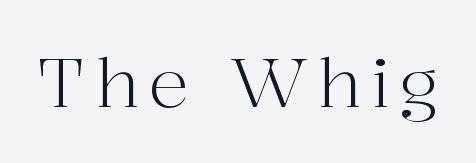
Character widths vary here, with narrow letters taking less room than wide ones. In terms of posture, this sample is upright. Honestly, there is no underline to notice here at all. Is this a heavy cut? Hardly; it is regular or lighter. Look at the bottom of the vertical strokes: they flare into serifs here.
